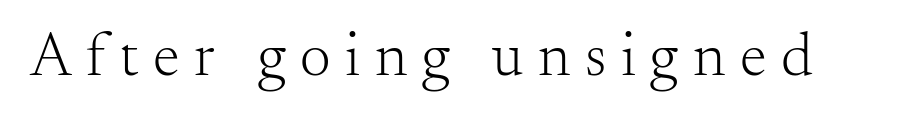
Q: Is the text bold? A: No.
Q: Is the text italic (slanted)? A: No, it is upright.
Q: Is the typeface a serif or a sans-serif typeface? A: Serif.
Q: Is the text underlined? A: No.
Q: Is the spacing between letters normal or unusually wide? A: Unusually wide.
Q: Width (condensed, normal, or wide)? A: Normal.
Q: Stroke contrast? A: Medium.
Q: x-height? A: Small.
Q: Monospaced? A: No.
